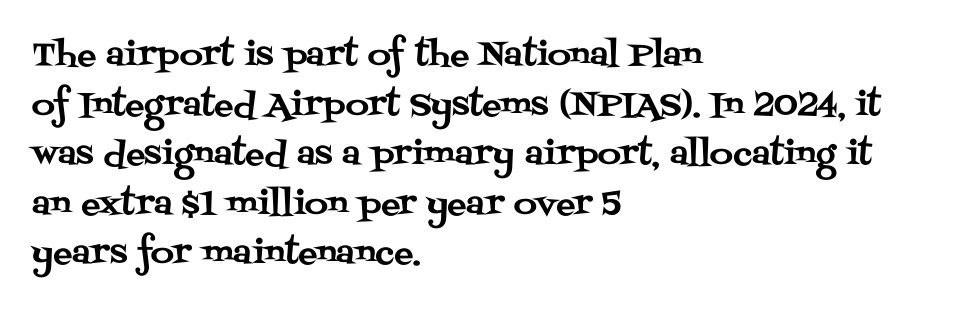
{"serif": "yes", "italic": "no", "width": "normal", "stroke_contrast": "medium", "x_height": "large", "monospaced": "no", "underline": "no", "align": "left", "line_spacing": "normal", "line_spacing_ratio": 1.55, "letter_spacing": "normal", "letter_spacing_em": 0.0, "glyph_px": 32}
